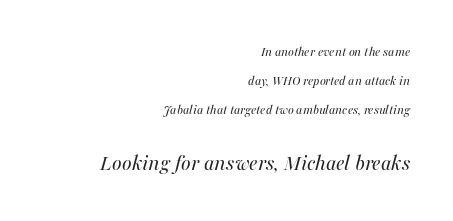
The image shows 23 px text type, italic (leaning right); set right-aligned, loose line spacing (2.08x), normal letter spacing, not underlined; the second (bottom) block is 1.64x larger.
